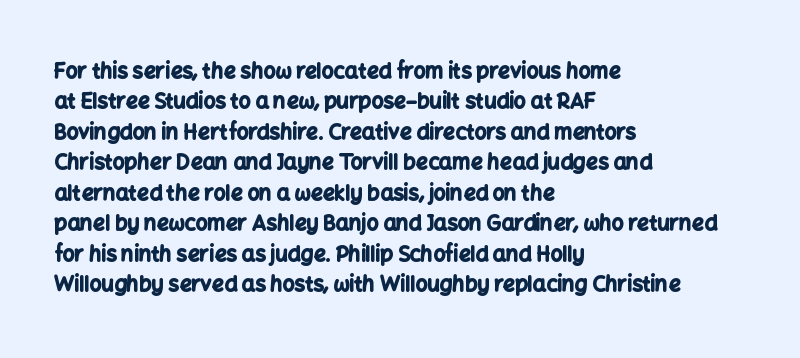
{"italic": "no", "bold": "yes", "underline": "no", "align": "left", "line_spacing": "normal", "line_spacing_ratio": 1.45, "letter_spacing": "normal", "letter_spacing_em": 0.0, "glyph_px": 21}
